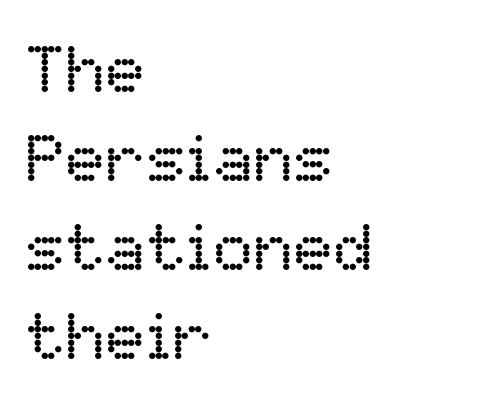
{"italic": "no", "bold": "no", "weight": "regular", "width": "normal", "stroke_contrast": "low", "x_height": "medium", "monospaced": "no", "underline": "no", "align": "left", "line_spacing": "normal", "line_spacing_ratio": 1.33, "letter_spacing": "normal", "letter_spacing_em": 0.0, "glyph_px": 67}
